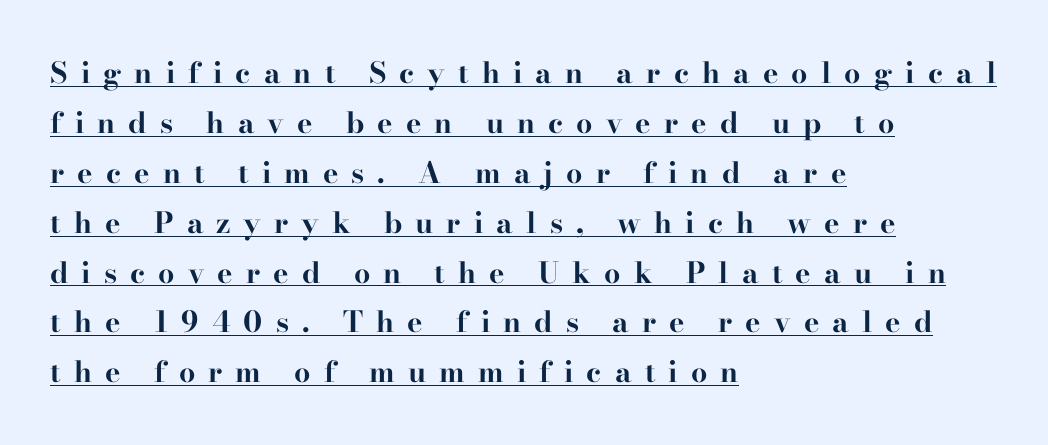
{"serif": "yes", "italic": "no", "bold": "yes", "weight": "bold", "width": "wide", "stroke_contrast": "high", "x_height": "small", "monospaced": "no", "underline": "yes", "align": "left", "line_spacing_ratio": 1.72, "letter_spacing": "wide", "letter_spacing_em": 0.45, "glyph_px": 29}
